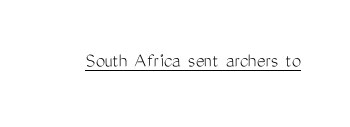
Italic: no, the glyphs are upright roman. You can see a thin bar hugging the bottom of the glyphs. Nothing heavy about these letters — not bold at all. Look at the tracking — it's just the regular setting, nothing added.
